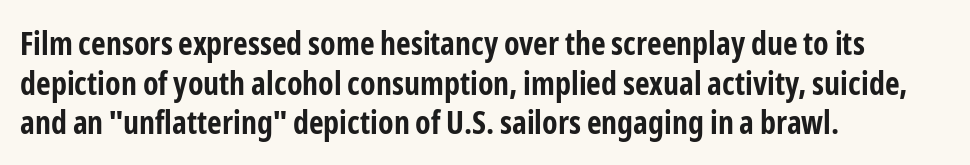
The image shows 32 px bold, condensed sans-serif type, upright; set left-aligned, line spacing 1.24x, normal letter spacing, not underlined; low stroke contrast and a medium x-height.
